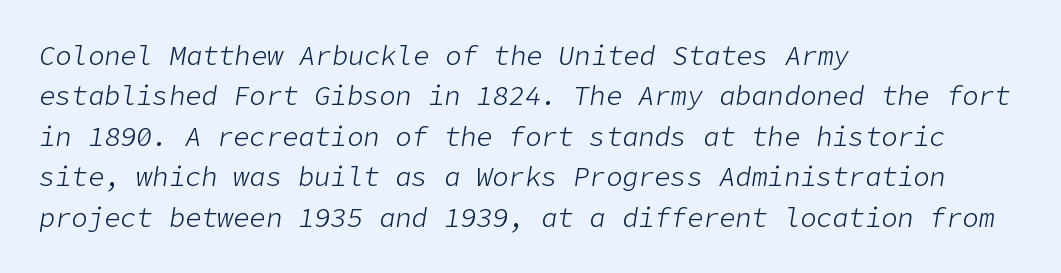
The image shows 27 px text type, italic (leaning right); set left-aligned, normal line spacing (1.5x), normal letter spacing, not underlined.
